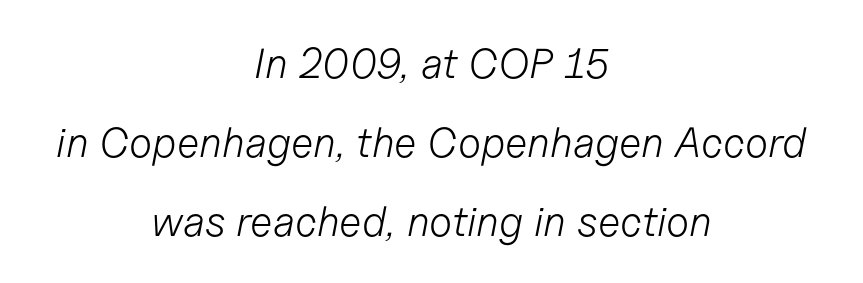
The image shows 42 px light type, italic (leaning right); set centered, line spacing 1.88x, normal letter spacing, not underlined; low stroke contrast and a medium x-height.
